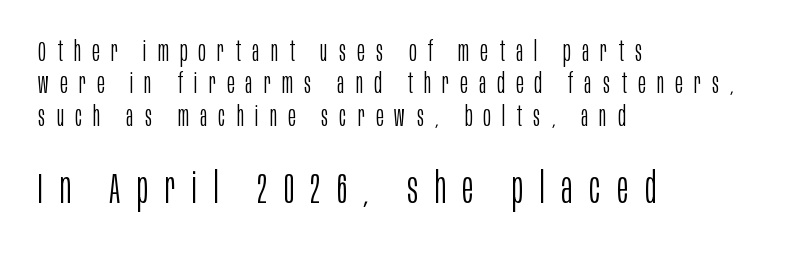
Unlike a traditional serif, this face leaves its strokes unadorned. This is roman type, the default non-slanted kind. Between these two stacked blocks, the lower one wins on size. Counters stay open thanks to moderate or lighter strokes.
